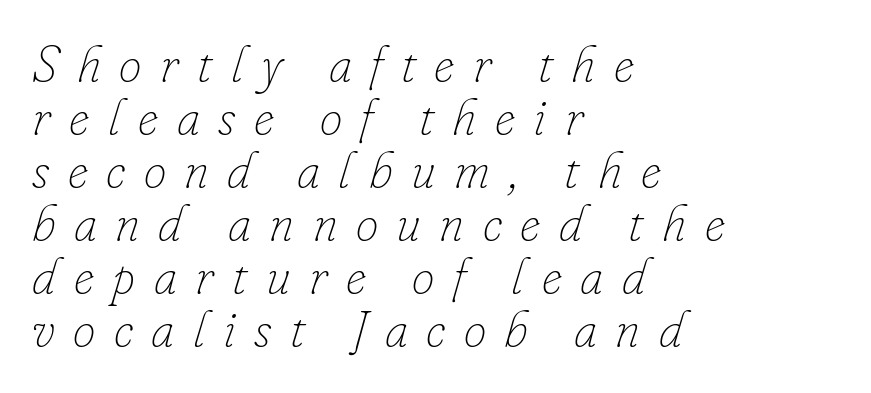
Reading down the block, your eye returns to a fixed left position each line. These lines are rendered in a variable-pitch font. Underlining? Definitely not there. It's the slanting kind of type. Compared with typical body copy, the letter spacing here is much looser.
